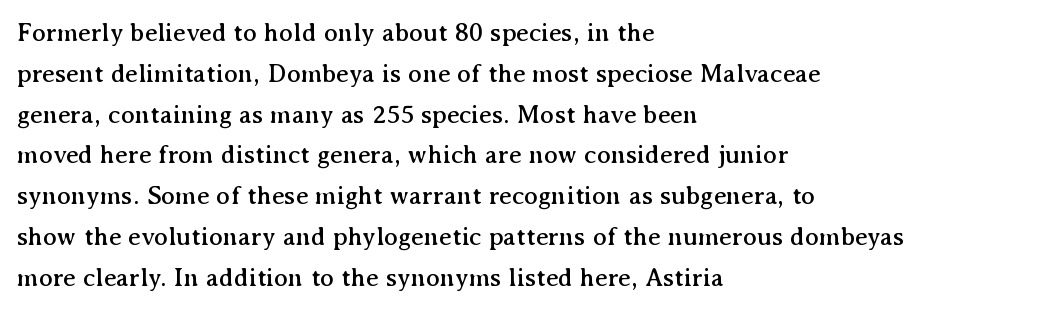
The space between consecutive lines is moderate. This sample uses plain, unmodified letter spacing. Layout note: lines flush left. No italicization has been applied; the sample stays upright. The passage shown is not underscored anywhere.
